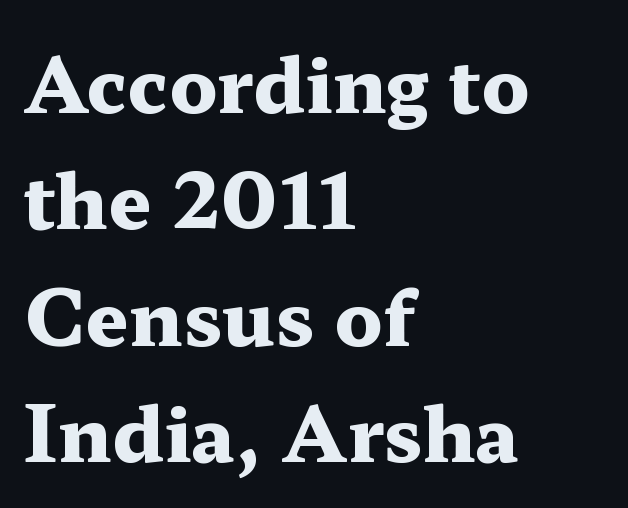
Q: Is the text bold? A: Yes.
Q: Is the text italic (slanted)? A: No, it is upright.
Q: Is the typeface a serif or a sans-serif typeface? A: Serif.
Q: Is the text underlined? A: No.
Q: How is the paragraph aligned? A: Left-aligned.
Q: Is the spacing between letters normal or unusually wide? A: Normal.
Q: Is the spacing between lines tight, normal or loose? A: Normal.
Q: Width (condensed, normal, or wide)? A: Wide.
Q: Stroke contrast? A: Medium.
Q: x-height? A: Medium.
Q: Monospaced? A: No.
